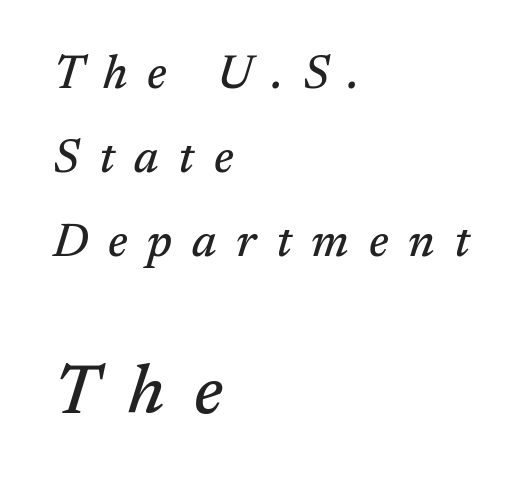
The image shows 70 px serif type, italic (leaning right); set left-aligned, line spacing 1.79x, unusually wide letter spacing (+0.42 em), not underlined; the second (bottom) block is 1.49x larger; medium stroke contrast and a medium x-height.
